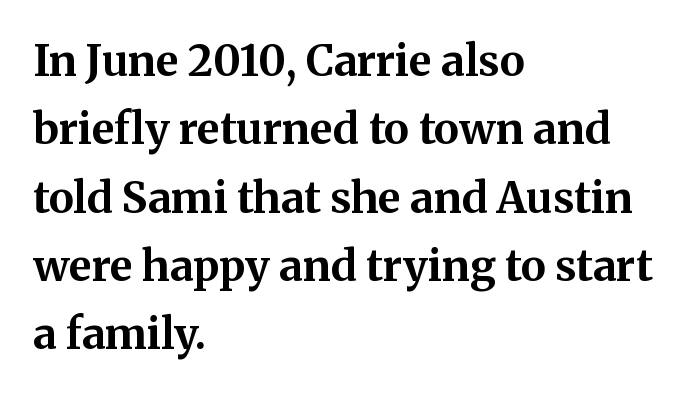
Q: Is the text bold? A: Yes.
Q: Is the text italic (slanted)? A: No, it is upright.
Q: Is the typeface a serif or a sans-serif typeface? A: Serif.
Q: Is the text underlined? A: No.
Q: How is the paragraph aligned? A: Left-aligned.
Q: Is the spacing between letters normal or unusually wide? A: Normal.
Q: Is the spacing between lines tight, normal or loose? A: Normal.
Q: Width (condensed, normal, or wide)? A: Normal.
Q: Stroke contrast? A: Medium.
Q: x-height? A: Medium.
Q: Monospaced? A: No.
